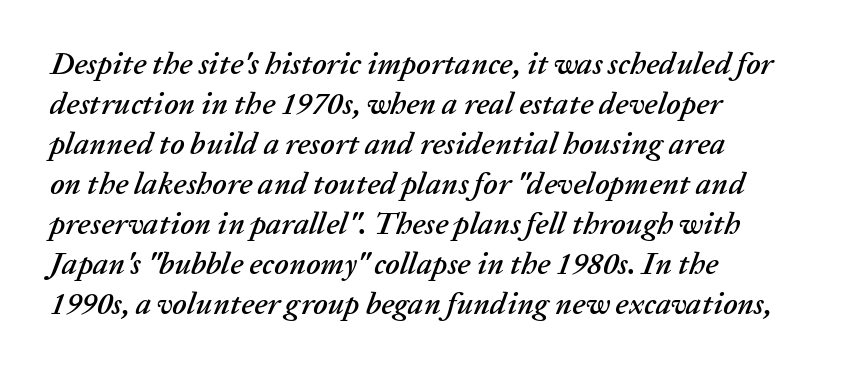
{"italic": "yes", "lean": "right", "slant_degrees": 20, "width": "normal", "stroke_contrast": "low", "x_height": "medium", "monospaced": "no", "underline": "no", "align": "left", "line_spacing": "normal", "line_spacing_ratio": 1.29, "letter_spacing": "normal", "letter_spacing_em": 0.0, "glyph_px": 31}
